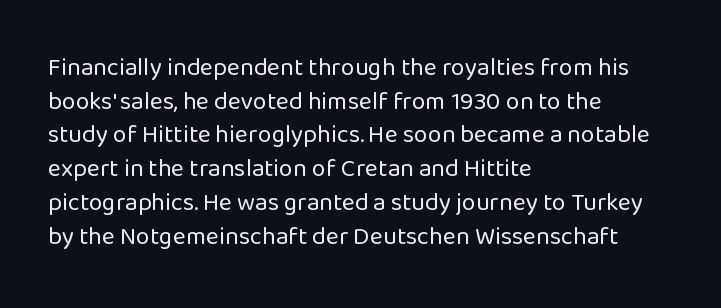
Honestly, there is no underline to notice here at all. When letters stand straight like this, we call the style roman or upright. The passage shown stacks its lines at a standard gap. Horizontal alignment here is leftward, the default for most running prose. Ink coverage per letter is moderate at most.
